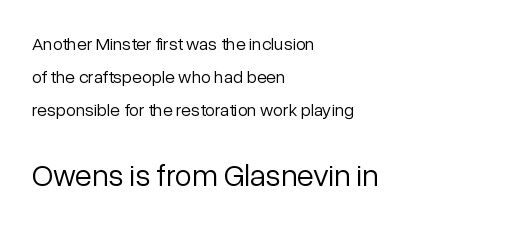
The image shows 31 px light sans-serif type, upright; set left-aligned, line spacing 1.82x, normal letter spacing, not underlined; the second (bottom) block is 1.72x larger; low stroke contrast and a medium x-height.
